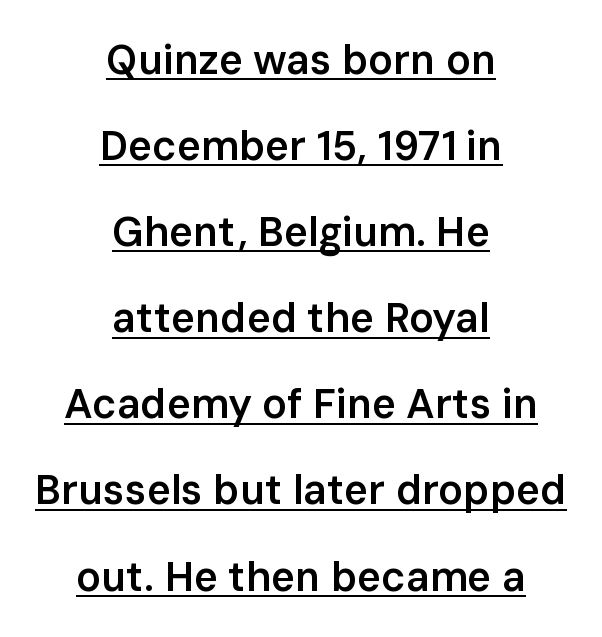
Q: Is the text bold? A: Semi-bold.
Q: Is the text italic (slanted)? A: No, it is upright.
Q: Is the typeface a serif or a sans-serif typeface? A: Sans-serif.
Q: Is the text underlined? A: Yes.
Q: How is the paragraph aligned? A: Centered.
Q: Is the spacing between letters normal or unusually wide? A: Normal.
Q: Is the spacing between lines tight, normal or loose? A: Loose.
Q: Width (condensed, normal, or wide)? A: Normal.
Q: Stroke contrast? A: Low.
Q: x-height? A: Medium.
Q: Monospaced? A: No.
